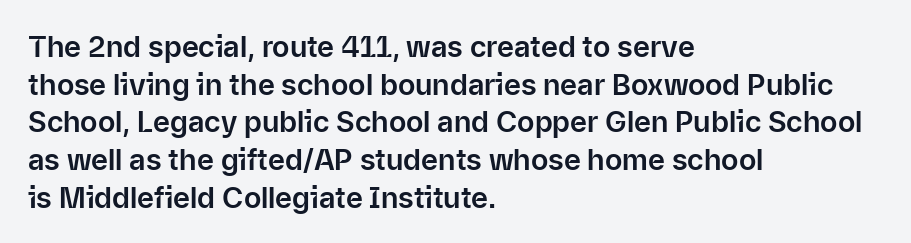
Q: Is the text italic (slanted)? A: No, it is upright.
Q: Is the typeface a serif or a sans-serif typeface? A: Sans-serif.
Q: Is the text underlined? A: No.
Q: How is the paragraph aligned? A: Left-aligned.
Q: Is the spacing between letters normal or unusually wide? A: Normal.
Q: Is the spacing between lines tight, normal or loose? A: Normal.
Q: Width (condensed, normal, or wide)? A: Normal.
Q: Stroke contrast? A: Low.
Q: x-height? A: Medium.
Q: Monospaced? A: No.
